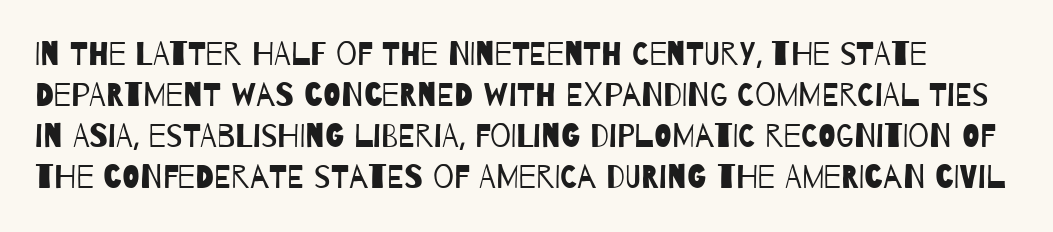
The image shows 33 px regular-weight, condensed sans-serif type; set line spacing 1.24x, normal letter spacing, not underlined; low stroke contrast and a large x-height.
